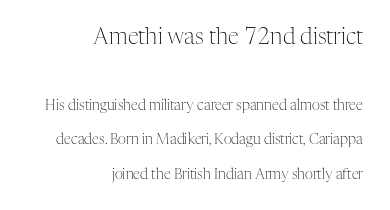
The image shows 22 px text type, upright; set right-aligned, loose line spacing (2.46x), normal letter spacing, not underlined; the first (top) block is 1.57x larger.
